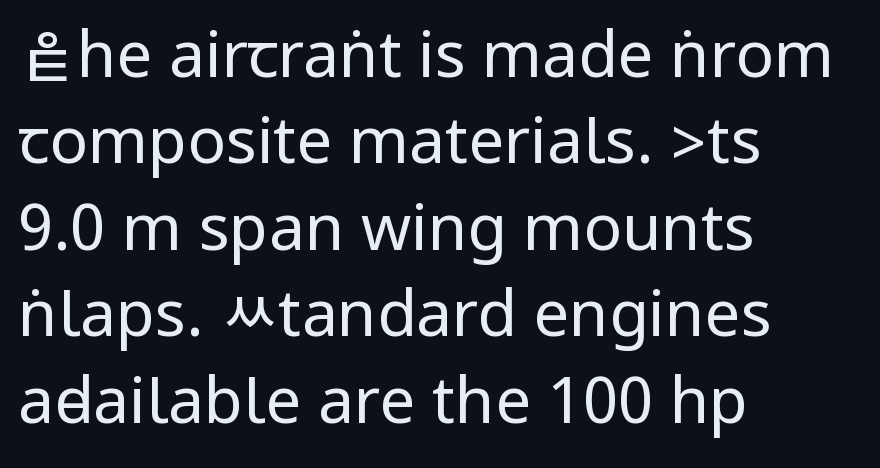
{"serif": "no", "italic": "no", "bold": "no", "weight": "regular", "width": "condensed", "stroke_contrast": "low", "underline": "no", "align": "left", "line_spacing": "normal", "line_spacing_ratio": 1.35, "letter_spacing": "normal", "letter_spacing_em": 0.0, "glyph_px": 64}
